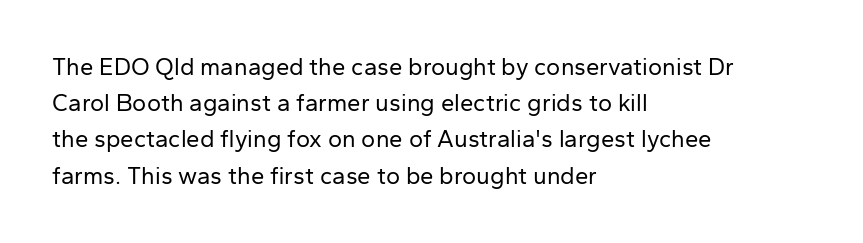
The image shows 24 px text type, upright; set left-aligned, normal line spacing (1.51x), normal letter spacing, not underlined.
